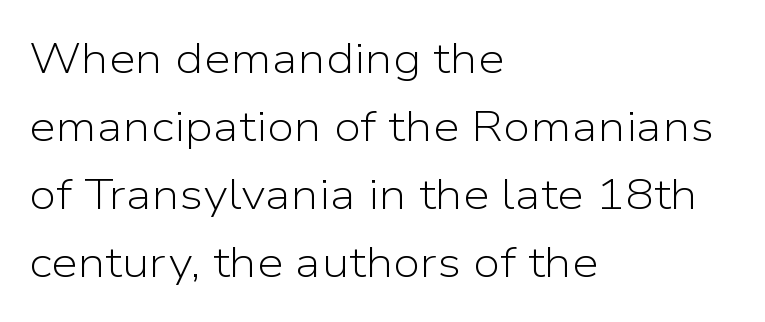
The image shows 43 px light sans-serif type, upright; set left-aligned, normal line spacing (1.58x), normal letter spacing, not underlined; low stroke contrast and a medium x-height.
